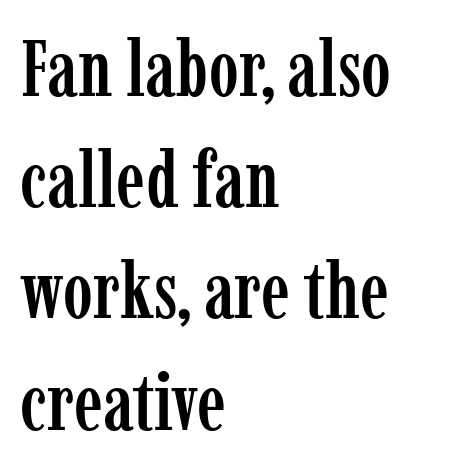
{"serif": "yes", "italic": "no", "width": "condensed", "stroke_contrast": "low", "x_height": "medium", "monospaced": "no", "underline": "no", "align": "left", "line_spacing": "normal", "line_spacing_ratio": 1.39, "letter_spacing": "normal", "letter_spacing_em": 0.0, "glyph_px": 80}
